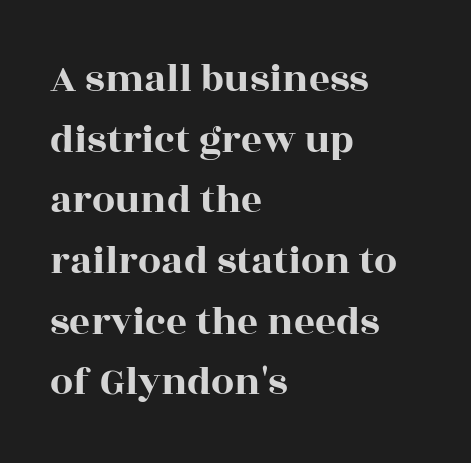
Q: Is the text italic (slanted)? A: No, it is upright.
Q: Is the typeface a serif or a sans-serif typeface? A: Serif.
Q: Is the text underlined? A: No.
Q: How is the paragraph aligned? A: Left-aligned.
Q: Is the spacing between letters normal or unusually wide? A: Normal.
Q: Is the spacing between lines tight, normal or loose? A: Normal.
Q: Width (condensed, normal, or wide)? A: Wide.
Q: x-height? A: Large.
Q: Monospaced? A: No.
